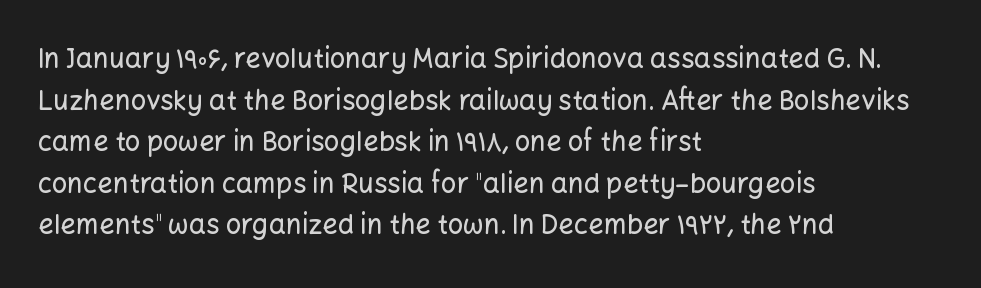
Q: Is the text italic (slanted)? A: No, it is upright.
Q: Is the text underlined? A: No.
Q: How is the paragraph aligned? A: Left-aligned.
Q: Is the spacing between letters normal or unusually wide? A: Normal.
Q: Is the spacing between lines tight, normal or loose? A: Normal.
